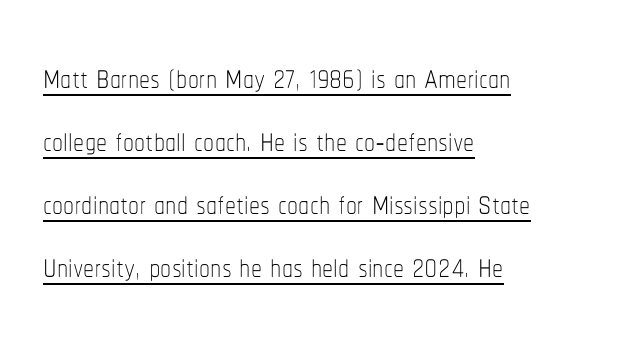
{"italic": "no", "bold": "no", "weight": "thin", "width": "condensed", "stroke_contrast": "low", "x_height": "medium", "monospaced": "no", "underline": "yes", "align": "left", "line_spacing": "normal", "line_spacing_ratio": 1.43, "letter_spacing": "normal", "letter_spacing_em": 0.0, "glyph_px": 44}
